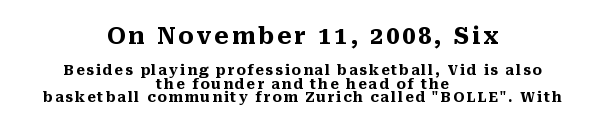
{"italic": "no", "bold": "yes", "underline": "no", "align": "center", "line_spacing": "tight", "line_spacing_ratio": 0.95, "larger_block": "first", "size_ratio": 1.64, "glyph_px": 23}
